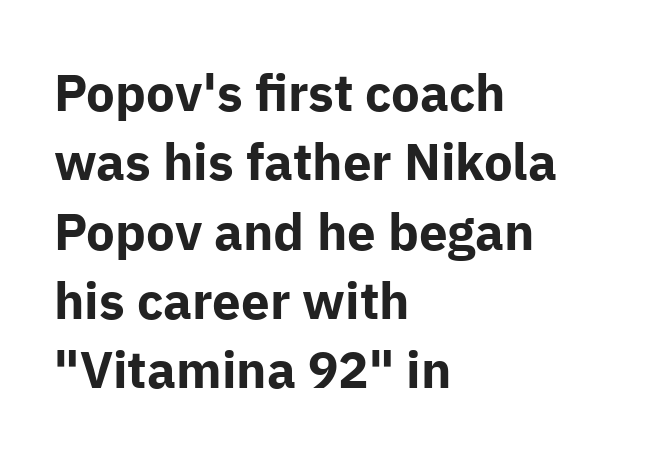
{"serif": "no", "italic": "no", "bold": "yes", "weight": "bold", "width": "normal", "stroke_contrast": "low", "x_height": "medium", "monospaced": "no", "underline": "no", "align": "left", "line_spacing": "normal", "line_spacing_ratio": 1.36, "letter_spacing": "normal", "letter_spacing_em": 0.0, "glyph_px": 51}
